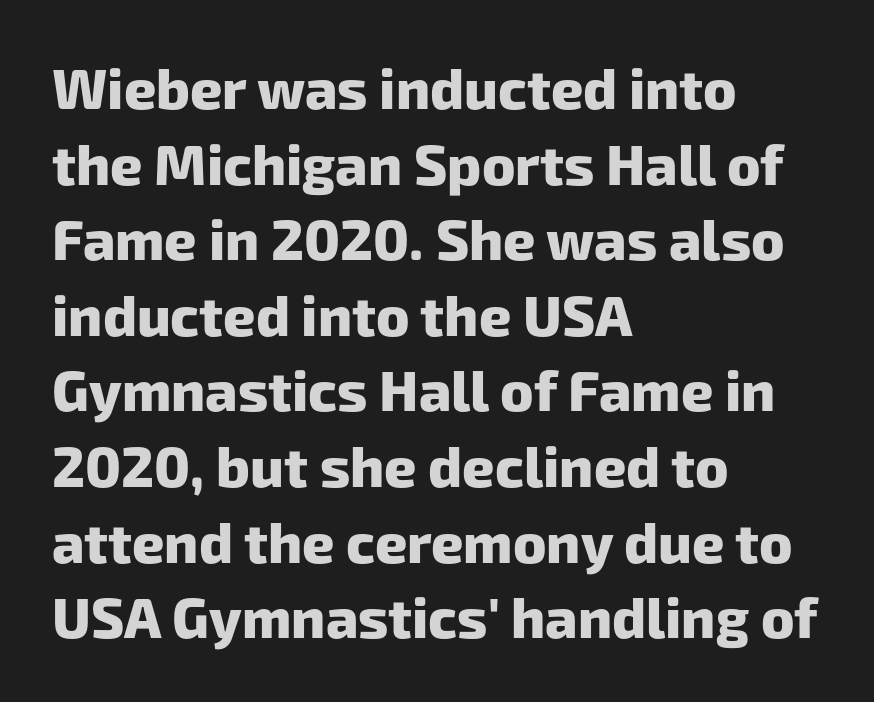
These lines are composed in type without serifs. The letters advance in unequal steps, a hallmark of proportional type. Unmarked baselines from the first word to the last. The glyphs have the mass of a bold cut.
